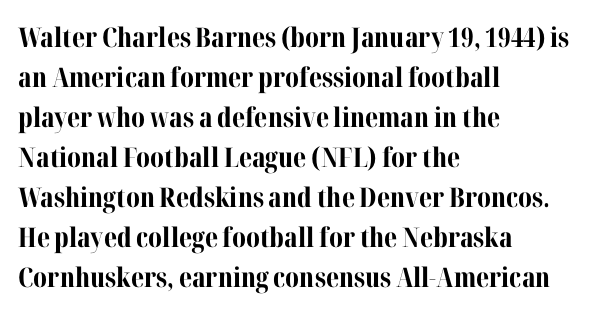
Q: Is the text bold? A: Yes.
Q: Is the text italic (slanted)? A: No, it is upright.
Q: Is the text underlined? A: No.
Q: How is the paragraph aligned? A: Left-aligned.
Q: Is the spacing between letters normal or unusually wide? A: Normal.
Q: Is the spacing between lines tight, normal or loose? A: Normal.
